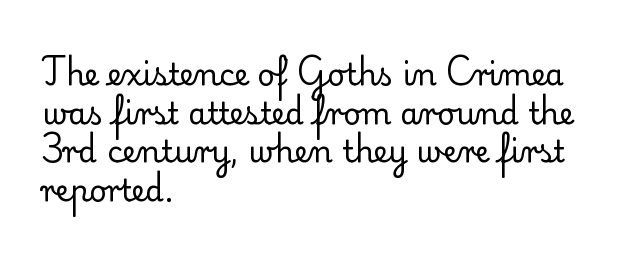
Q: Is the text bold? A: No.
Q: Is the text italic (slanted)? A: No, it is upright.
Q: Is the typeface a serif or a sans-serif typeface? A: Serif.
Q: Is the text underlined? A: No.
Q: How is the paragraph aligned? A: Left-aligned.
Q: Is the spacing between letters normal or unusually wide? A: Normal.
Q: Is the spacing between lines tight, normal or loose? A: Normal.
Q: Width (condensed, normal, or wide)? A: Normal.
Q: Stroke contrast? A: Low.
Q: x-height? A: Small.
Q: Monospaced? A: No.
